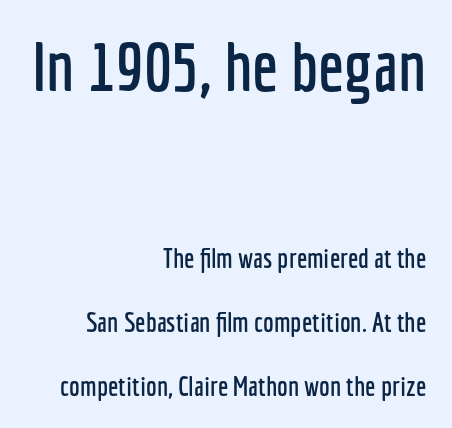
Q: Is the text italic (slanted)? A: No, it is upright.
Q: Is the typeface a serif or a sans-serif typeface? A: Sans-serif.
Q: Is the text underlined? A: No.
Q: How is the paragraph aligned? A: Right-aligned.
Q: Is the spacing between letters normal or unusually wide? A: Normal.
Q: Is the spacing between lines tight, normal or loose? A: Loose.
Q: Which block of text is set in a larger size, the first (top) or the second (bottom)? A: The first (top) one.
Q: Width (condensed, normal, or wide)? A: Condensed.
Q: Stroke contrast? A: Low.
Q: x-height? A: Medium.
Q: Monospaced? A: No.
